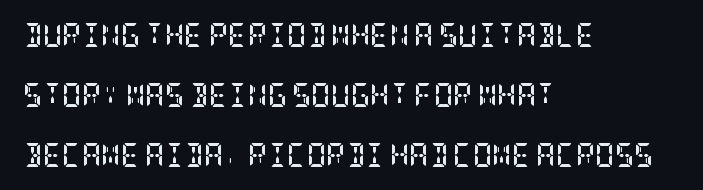
Look at the stroke-to-counter ratio: heavy, a bold. How would I describe the line gaps? Wide and relaxed. The string is rendered with underlining switched off. Short and long lines alike share a common starting point at left. Rendered with straight, roman letterforms. This sample uses plain, unmodified letter spacing.
